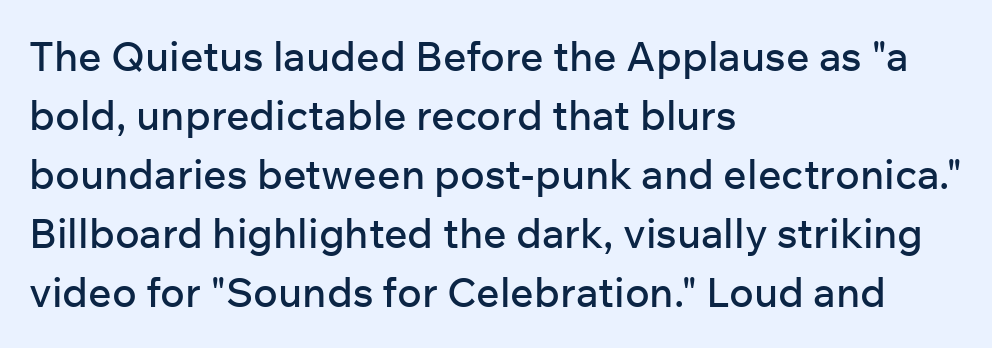
Q: Is the text italic (slanted)? A: No, it is upright.
Q: Is the typeface a serif or a sans-serif typeface? A: Sans-serif.
Q: Is the text underlined? A: No.
Q: How is the paragraph aligned? A: Left-aligned.
Q: Is the spacing between letters normal or unusually wide? A: Normal.
Q: Is the spacing between lines tight, normal or loose? A: Normal.
Q: Width (condensed, normal, or wide)? A: Normal.
Q: Stroke contrast? A: Low.
Q: x-height? A: Medium.
Q: Monospaced? A: No.
